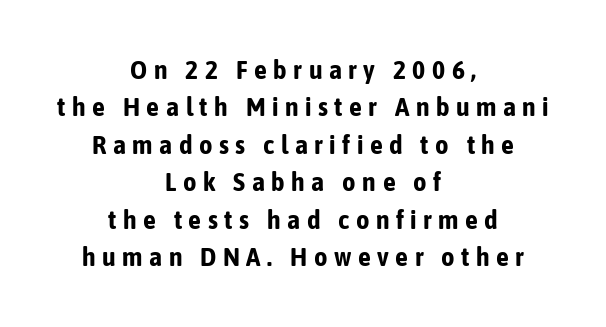
{"italic": "no", "bold": "yes", "underline": "no", "align": "center", "line_spacing": "normal", "line_spacing_ratio": 1.44, "letter_spacing": "wide", "letter_spacing_em": 0.25, "glyph_px": 26}
